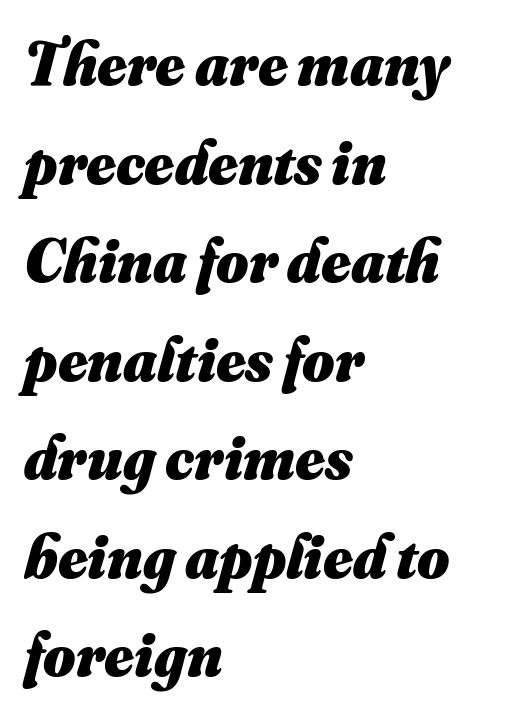
Q: Is the text bold? A: Yes.
Q: Is the text underlined? A: No.
Q: How is the paragraph aligned? A: Left-aligned.
Q: Is the spacing between letters normal or unusually wide? A: Normal.
Q: Is the spacing between lines tight, normal or loose? A: Normal.
Q: Width (condensed, normal, or wide)? A: Normal.
Q: Stroke contrast? A: Medium.
Q: x-height? A: Small.
Q: Monospaced? A: No.
